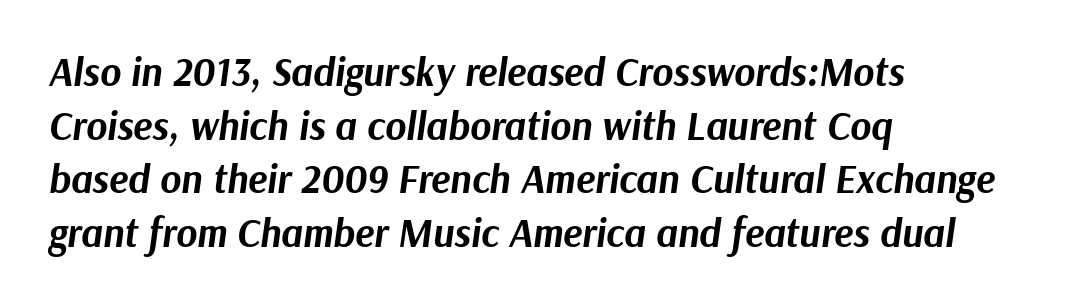
Q: Is the text bold? A: Yes.
Q: Is the text italic (slanted)? A: Yes, it leans right by about 9 degrees.
Q: Is the text underlined? A: No.
Q: How is the paragraph aligned? A: Left-aligned.
Q: Is the spacing between letters normal or unusually wide? A: Normal.
Q: Is the spacing between lines tight, normal or loose? A: Normal.
Q: Width (condensed, normal, or wide)? A: Normal.
Q: Stroke contrast? A: Medium.
Q: x-height? A: Medium.
Q: Monospaced? A: No.
